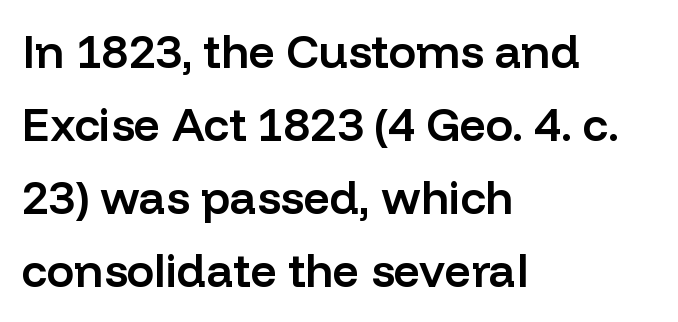
Line spacing here is normal. The passage shown is semibold, sitting just below true bold. Look at the bottom of the vertical strokes: they stop flat, with no serifs. Here the designer chose a conventional face with non-uniform glyph widths.
